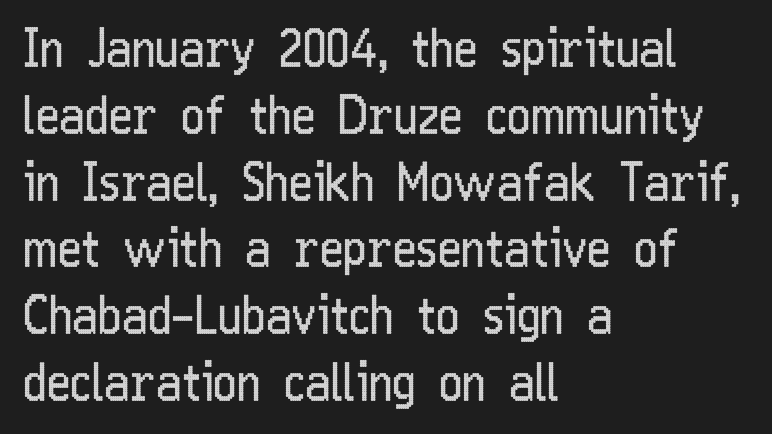
{"serif": "no", "italic": "no", "bold": "no", "weight": "regular", "width": "condensed", "stroke_contrast": "low", "x_height": "medium", "monospaced": "no", "underline": "no", "align": "left", "line_spacing": "normal", "line_spacing_ratio": 1.31, "letter_spacing": "normal", "letter_spacing_em": 0.0, "glyph_px": 51}
